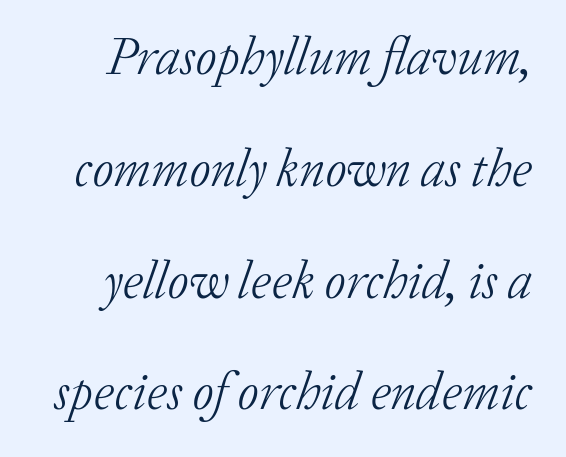
The image shows 52 px light serif type, italic (leaning right); set loose line spacing (2.15x), normal letter spacing, not underlined; low stroke contrast and a medium x-height.
